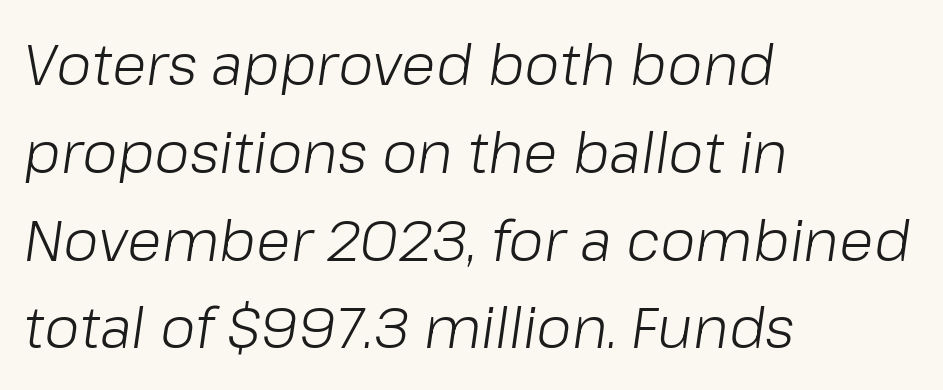
The image shows 57 px light type, italic (leaning right); set left-aligned, normal line spacing (1.54x), normal letter spacing, not underlined; low stroke contrast and a medium x-height.
